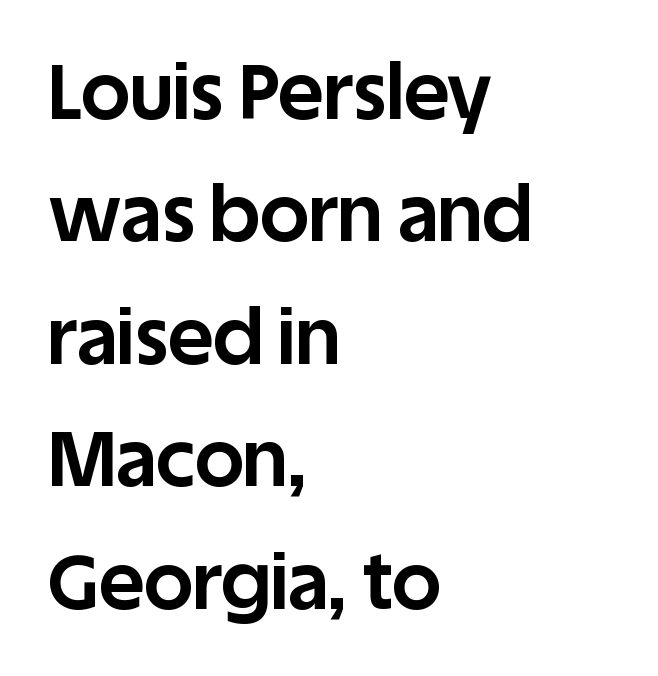
Q: Is the text bold? A: Yes.
Q: Is the text italic (slanted)? A: No, it is upright.
Q: Is the typeface a serif or a sans-serif typeface? A: Sans-serif.
Q: Is the text underlined? A: No.
Q: How is the paragraph aligned? A: Left-aligned.
Q: Is the spacing between letters normal or unusually wide? A: Normal.
Q: Is the spacing between lines tight, normal or loose? A: Normal.
Q: Width (condensed, normal, or wide)? A: Normal.
Q: Stroke contrast? A: Low.
Q: x-height? A: Large.
Q: Monospaced? A: No.
